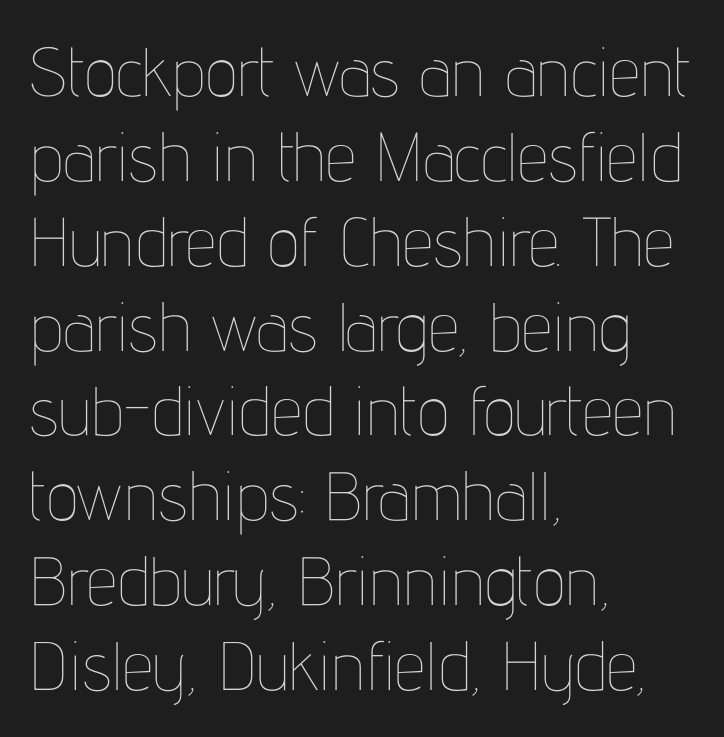
The image shows 69 px thin, condensed type, upright; set left-aligned, line spacing 1.23x, normal letter spacing, not underlined; low stroke contrast and a medium x-height.
